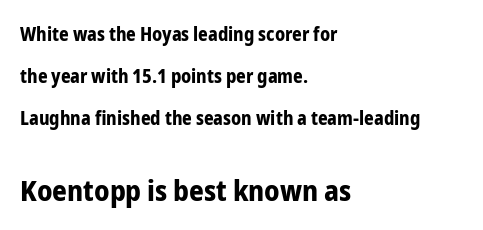
The image shows 29 px bold, condensed sans-serif type, upright; set left-aligned, loose line spacing (2.22x), normal letter spacing, not underlined; the second (bottom) block is 1.53x larger; low stroke contrast and a medium x-height.
